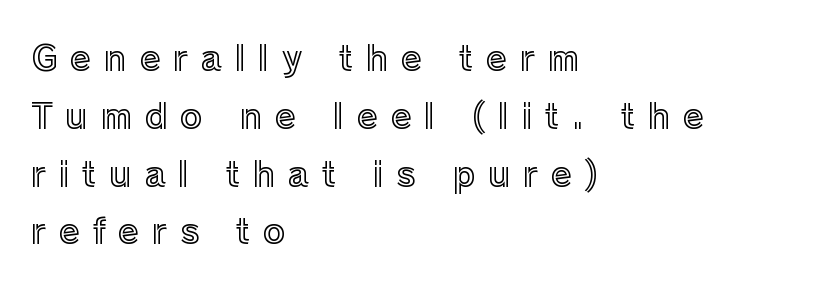
The image shows 34 px text type, upright; set left-aligned, normal line spacing (1.7x), unusually wide letter spacing (+0.37 em), not underlined; a medium x-height.
